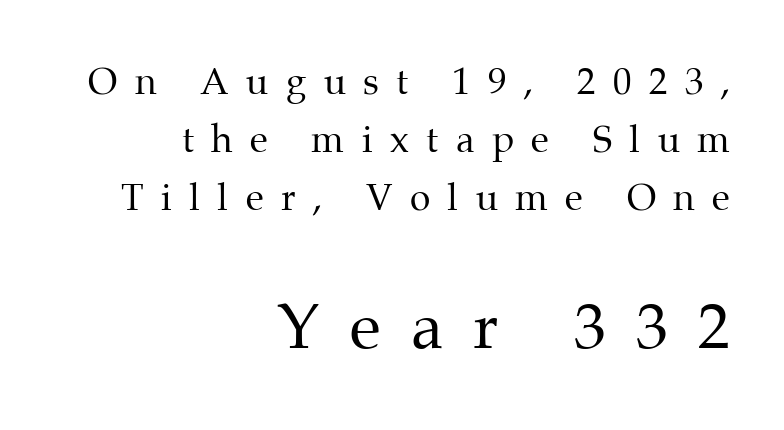
Q: Is the text bold? A: No.
Q: Is the text italic (slanted)? A: No, it is upright.
Q: Is the typeface a serif or a sans-serif typeface? A: Serif.
Q: Is the text underlined? A: No.
Q: How is the paragraph aligned? A: Right-aligned.
Q: Is the spacing between letters normal or unusually wide? A: Unusually wide.
Q: Is the spacing between lines tight, normal or loose? A: Normal.
Q: Which block of text is set in a larger size, the first (top) or the second (bottom)? A: The second (bottom) one.
Q: Width (condensed, normal, or wide)? A: Normal.
Q: Stroke contrast? A: Medium.
Q: x-height? A: Medium.
Q: Monospaced? A: No.
